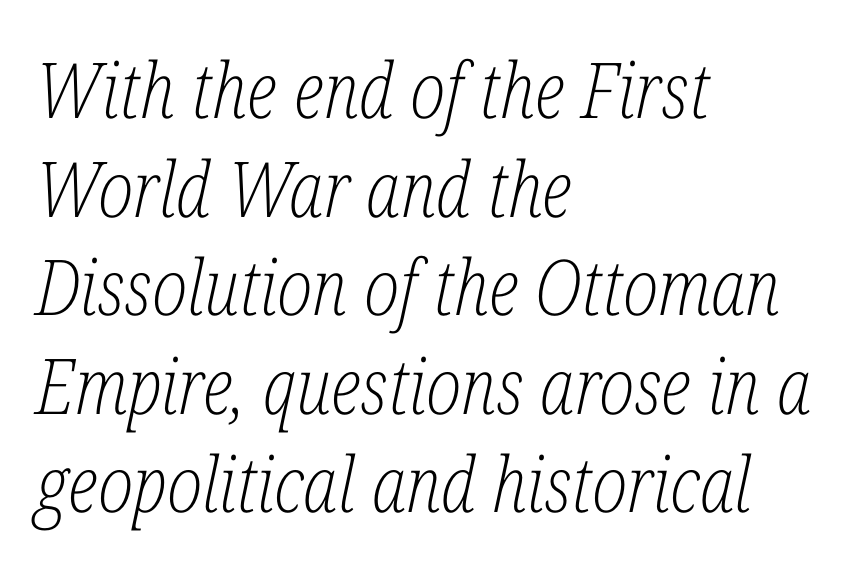
Q: Is the text bold? A: No.
Q: Is the text italic (slanted)? A: Yes, it leans right by about 12 degrees.
Q: Is the typeface a serif or a sans-serif typeface? A: Serif.
Q: Is the text underlined? A: No.
Q: How is the paragraph aligned? A: Left-aligned.
Q: Is the spacing between letters normal or unusually wide? A: Normal.
Q: Is the spacing between lines tight, normal or loose? A: Normal.
Q: Width (condensed, normal, or wide)? A: Condensed.
Q: Stroke contrast? A: Low.
Q: x-height? A: Medium.
Q: Monospaced? A: No.
